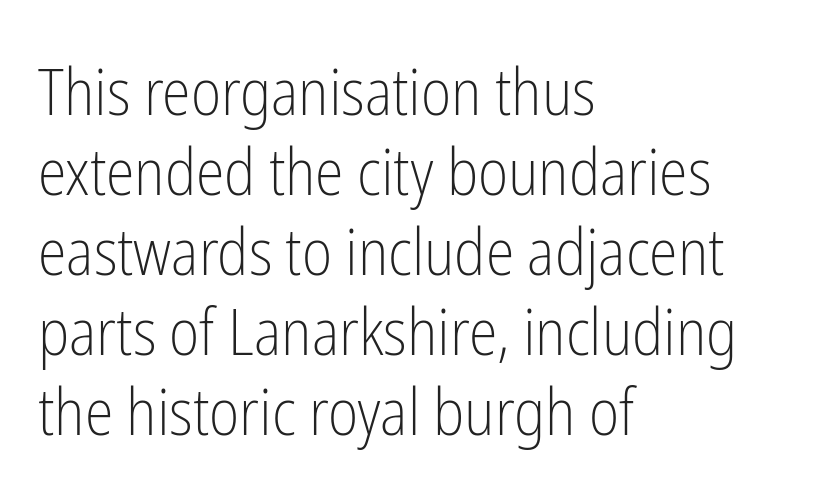
The image shows 65 px light, condensed sans-serif type, upright; set left-aligned, line spacing 1.23x, normal letter spacing, not underlined; low stroke contrast and a medium x-height.
